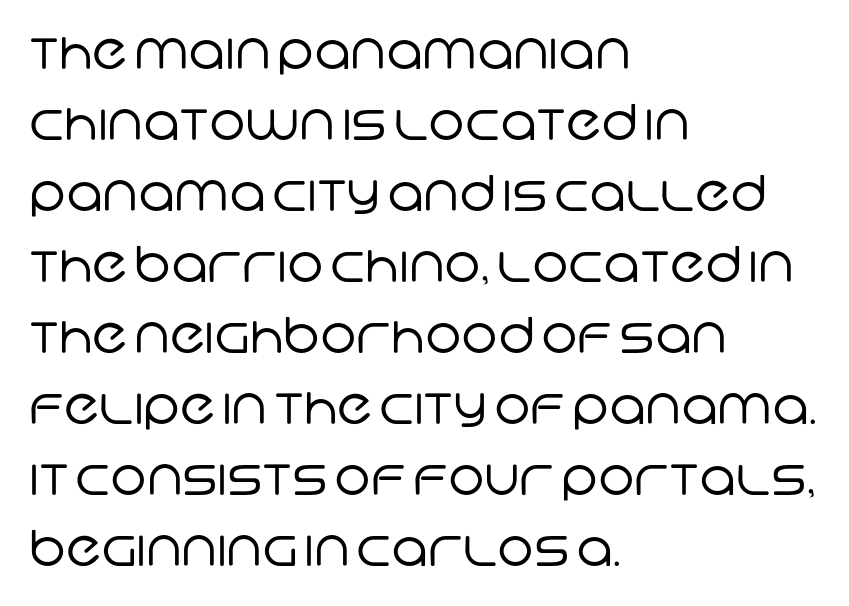
Q: Is the text bold? A: No.
Q: Is the typeface a serif or a sans-serif typeface? A: Sans-serif.
Q: Is the text underlined? A: No.
Q: How is the paragraph aligned? A: Left-aligned.
Q: Is the spacing between letters normal or unusually wide? A: Normal.
Q: Is the spacing between lines tight, normal or loose? A: Normal.
Q: Width (condensed, normal, or wide)? A: Normal.
Q: Stroke contrast? A: Low.
Q: x-height? A: Large.
Q: Monospaced? A: No.
